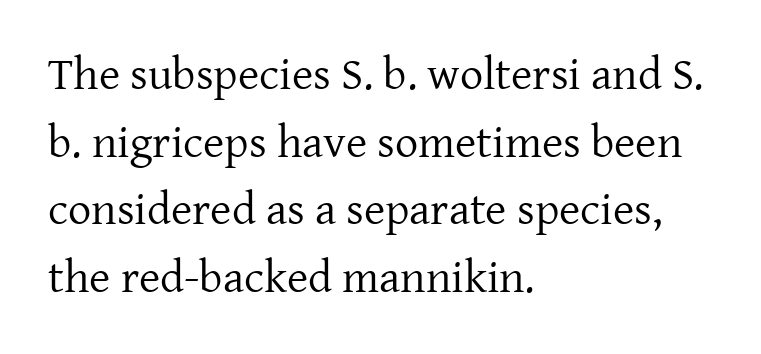
{"serif": "yes", "italic": "no", "bold": "no", "weight": "regular", "width": "normal", "stroke_contrast": "low", "x_height": "medium", "monospaced": "no", "underline": "no", "align": "left", "line_spacing": "normal", "line_spacing_ratio": 1.47, "letter_spacing": "normal", "letter_spacing_em": 0.0, "glyph_px": 46}
